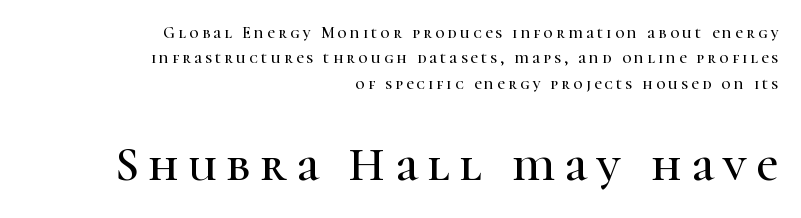
The image shows 47 px serif type, upright; set right-aligned, normal line spacing (1.58x), unusually wide letter spacing (+0.21 em), not underlined; the second (bottom) block is 2.94x larger; high stroke contrast and a medium x-height.
